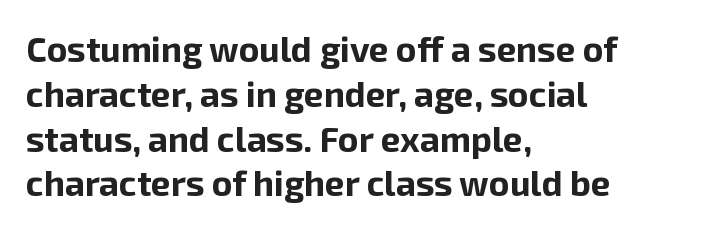
{"serif": "no", "italic": "no", "bold": "yes", "weight": "bold", "width": "normal", "stroke_contrast": "low", "x_height": "medium", "monospaced": "no", "underline": "no", "align": "left", "line_spacing": "normal", "line_spacing_ratio": 1.28, "letter_spacing": "normal", "letter_spacing_em": 0.0, "glyph_px": 35}
